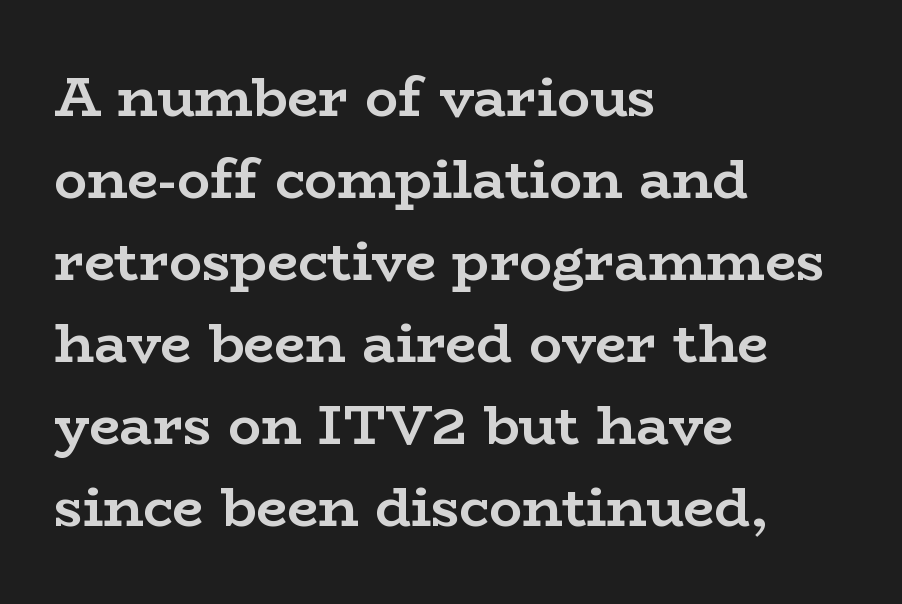
Layout note: lines flush left. You can tell from the footed stems that serif type was used. It's the straight-up-and-down kind of type. The gaps between neighbouring characters are ordinary and unremarkable. Chunky letters — that's bold for sure. Leading matches the norm, producing a regular column.
